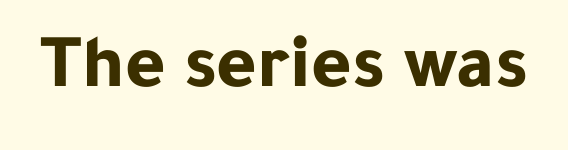
The tracking reads as untouched default to a designer's eye. The typeface chosen for these lines omits serifs. Looks like regular typesetting: each glyph gets only the width it needs. Set as a true bold cut, around the 700 mark.
